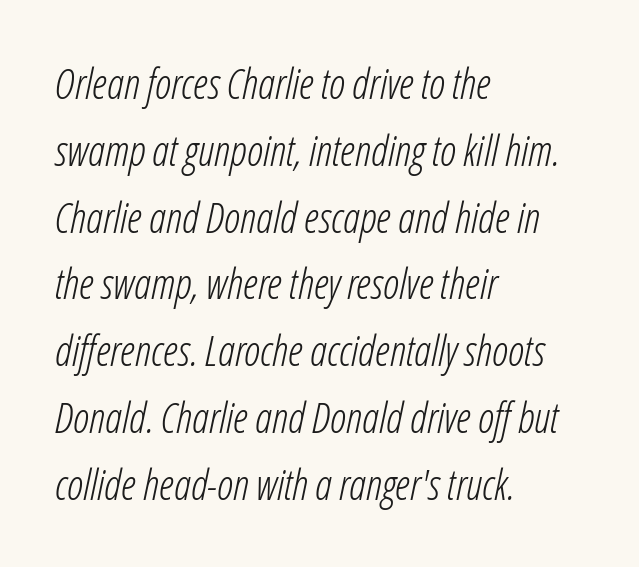
The image shows 42 px light, condensed type, italic (leaning right); set left-aligned, normal line spacing (1.59x), normal letter spacing, not underlined; low stroke contrast and a medium x-height.
